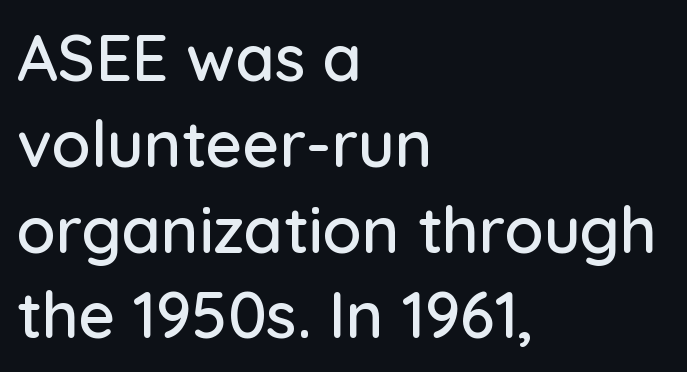
The image shows 64 px sans-serif type, upright; set left-aligned, normal line spacing (1.34x), normal letter spacing, not underlined; low stroke contrast and a medium x-height.
